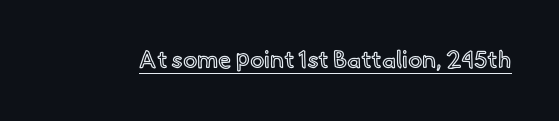
The image shows 24 px text type, upright; set normal letter spacing, underlined.
